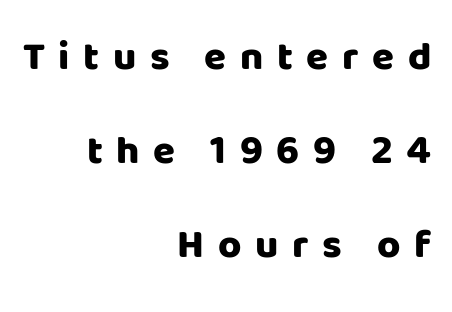
The image shows 40 px heavy sans-serif type, upright; set right-aligned, loose line spacing (2.35x), unusually wide letter spacing (+0.34 em), not underlined; low stroke contrast and a large x-height.
